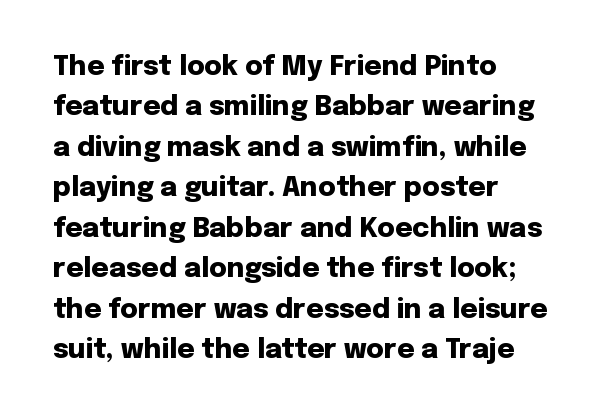
Look at the tracking — it's just the regular setting, nothing added. A classic flush-left, rag-right setting is used for this passage. Lines of text with bare space underneath. The font's upright variant was chosen for this text.
